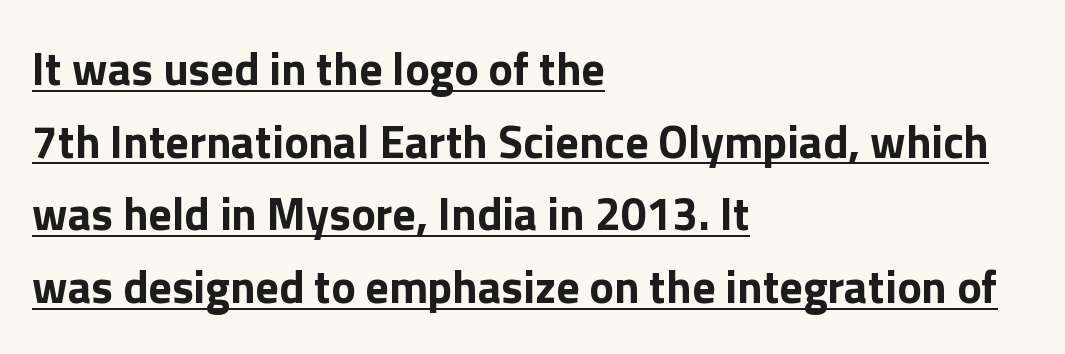
Q: Is the text bold? A: Yes.
Q: Is the text italic (slanted)? A: No, it is upright.
Q: Is the typeface a serif or a sans-serif typeface? A: Sans-serif.
Q: Is the text underlined? A: Yes.
Q: How is the paragraph aligned? A: Left-aligned.
Q: Is the spacing between letters normal or unusually wide? A: Normal.
Q: Is the spacing between lines tight, normal or loose? A: Normal.
Q: Width (condensed, normal, or wide)? A: Normal.
Q: x-height? A: Medium.
Q: Monospaced? A: No.
